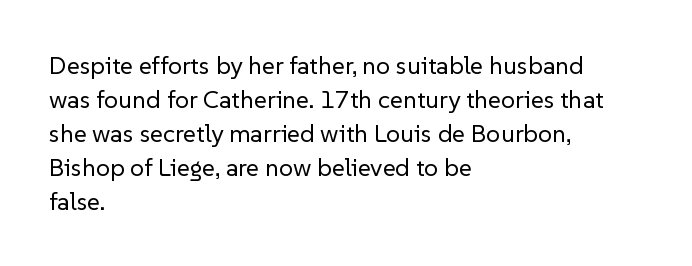
A normal amount of white space separates one row of letters from the next. Honestly, the letter spacing is just normal — you wouldn't notice it. The font's upright variant was chosen for this text. Is this a heavy cut? Hardly; it is regular or lighter. Caption: multi-line text, flush left, ragged right.
